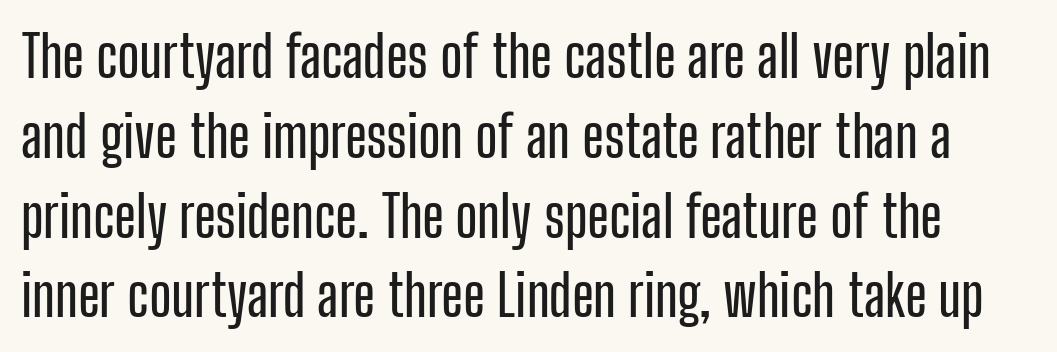
{"serif": "no", "italic": "no", "width": "condensed", "stroke_contrast": "low", "x_height": "medium", "monospaced": "no", "underline": "no", "line_spacing": "normal", "line_spacing_ratio": 1.4, "letter_spacing": "normal", "letter_spacing_em": 0.0, "glyph_px": 57}
